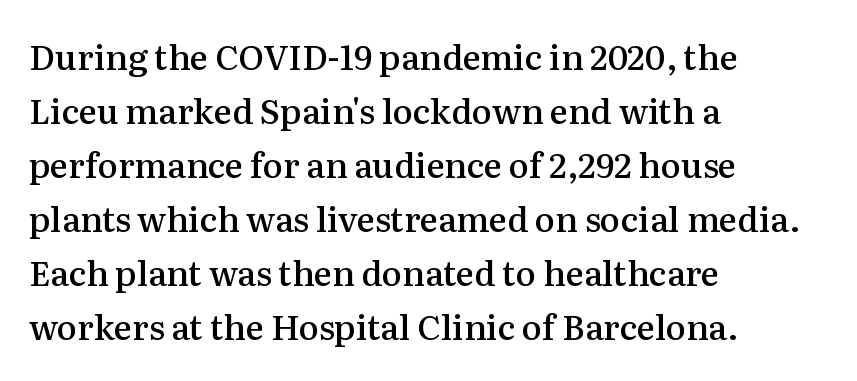
The compositor pushed each line to the left boundary. You could not count columns in this text — the font is proportionally spaced. Look at the tracking — it's just the regular setting, nothing added. Vertical strokes here are truly vertical. Type style note: has serifs.
